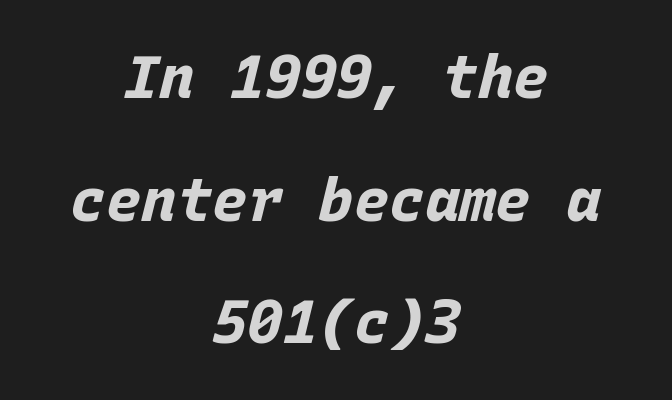
Q: Is the text bold? A: Yes.
Q: Is the text italic (slanted)? A: Yes, it leans right by about 15 degrees.
Q: Is the text underlined? A: No.
Q: How is the paragraph aligned? A: Centered.
Q: Is the spacing between letters normal or unusually wide? A: Normal.
Q: Is the spacing between lines tight, normal or loose? A: Loose.
Q: Width (condensed, normal, or wide)? A: Normal.
Q: Stroke contrast? A: Low.
Q: x-height? A: Large.
Q: Monospaced? A: Yes.
